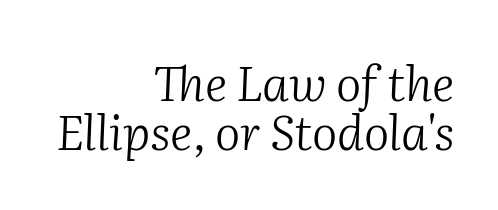
{"serif": "yes", "italic": "yes", "lean": "right", "slant_degrees": 2, "bold": "no", "weight": "light", "width": "normal", "stroke_contrast": "medium", "x_height": "medium", "monospaced": "no", "underline": "no", "align": "right", "line_spacing": "tight", "line_spacing_ratio": 1.03, "letter_spacing": "normal", "letter_spacing_em": 0.0, "glyph_px": 48}
